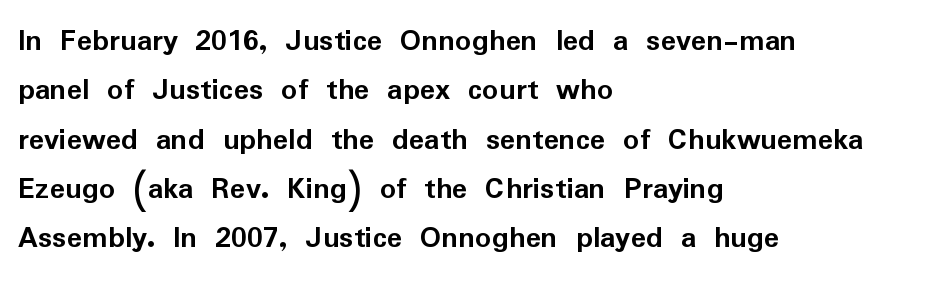
These lines keep a tight, regular rhythm from letter to letter. The foot of each line stays bare and open. Varying glyph widths throughout — classic text-font behaviour. The font is running at its bold setting. The letters stand straight up with perfectly vertical stems. Note: no serifs on the glyphs.
